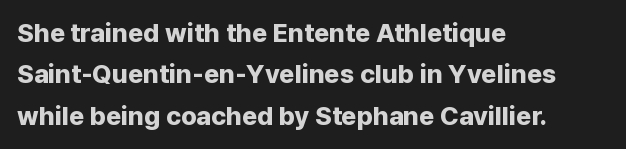
Descenders are the only things crossing below the line. Honestly, the row spacing looks completely unremarkable. The font is running at its bold setting. Inter-character spacing is left at the font's built-in metrics. Vertical strokes here are truly vertical.
